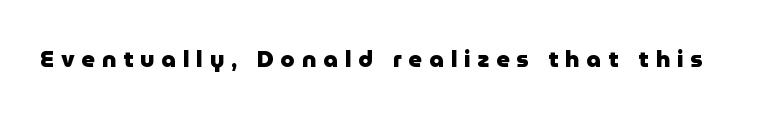
Q: Is the text bold? A: Yes.
Q: Is the text italic (slanted)? A: No, it is upright.
Q: Is the text underlined? A: No.
Q: Is the spacing between letters normal or unusually wide? A: Unusually wide.
